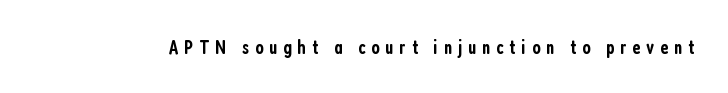
Do the letters lean? They stand straight. Bare-footed words on every line. The letters are semibold — heavier than regular but short of a full bold. The line texture is sparse and dotted thanks to wide tracking.
